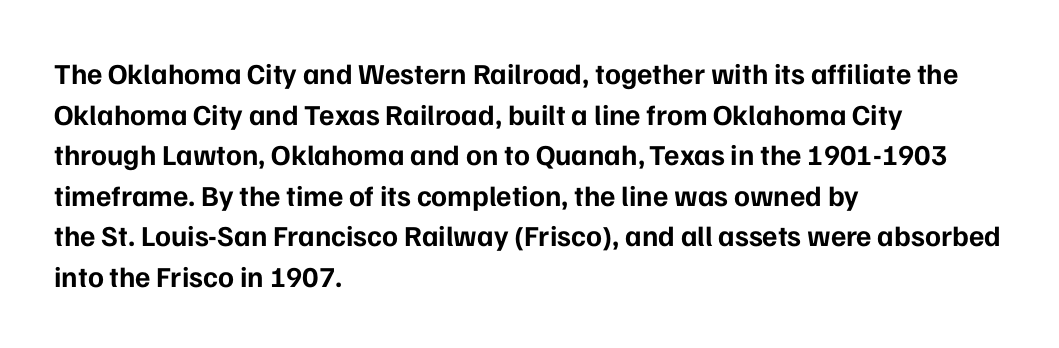
{"serif": "no", "italic": "no", "bold": "yes", "weight": "bold", "width": "normal", "stroke_contrast": "low", "x_height": "medium", "monospaced": "no", "underline": "no", "align": "left", "line_spacing": "normal", "line_spacing_ratio": 1.4, "letter_spacing": "normal", "letter_spacing_em": 0.0, "glyph_px": 29}
